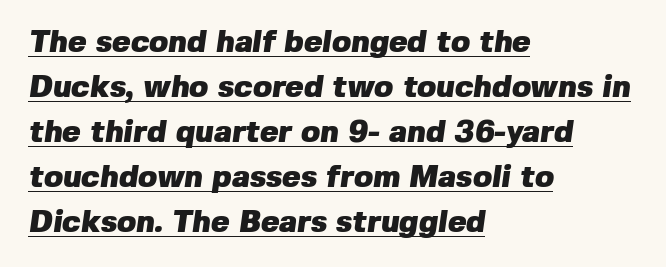
Q: Is the text bold? A: Yes.
Q: Is the typeface a serif or a sans-serif typeface? A: Sans-serif.
Q: Is the text underlined? A: Yes.
Q: How is the paragraph aligned? A: Left-aligned.
Q: Is the spacing between letters normal or unusually wide? A: Normal.
Q: Is the spacing between lines tight, normal or loose? A: Normal.
Q: Width (condensed, normal, or wide)? A: Normal.
Q: Stroke contrast? A: Low.
Q: x-height? A: Medium.
Q: Monospaced? A: No.
